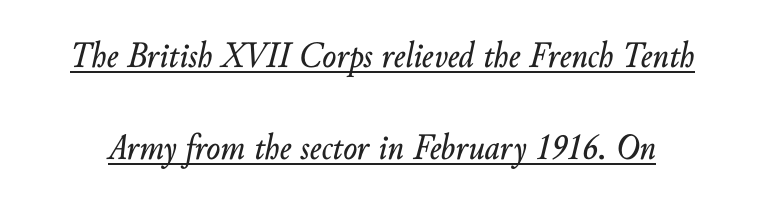
You can tell it's italic because the verticals aren't actually vertical. Note the varied advance widths — an 'i' is clearly narrower than an 'm'. The type is set solid horizontally, with unmodified tracking. Is there much room between lines? Yes — plenty of vertical air separates them.
